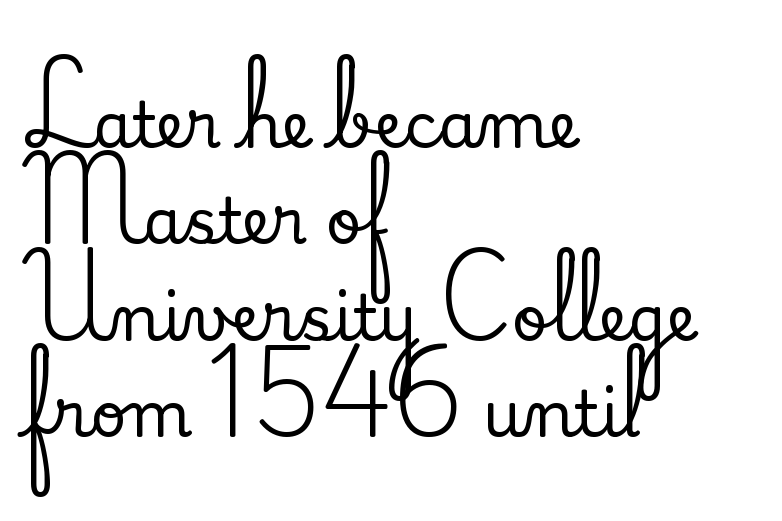
{"serif": "yes", "italic": "no", "width": "normal", "stroke_contrast": "medium", "x_height": "small", "monospaced": "no", "underline": "no", "align": "left", "line_spacing": "normal", "line_spacing_ratio": 1.53, "letter_spacing": "normal", "letter_spacing_em": 0.0, "glyph_px": 63}
